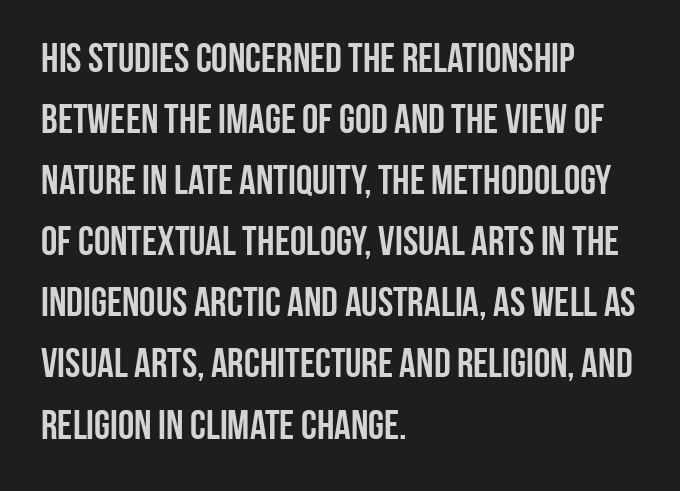
Q: Is the text italic (slanted)? A: No, it is upright.
Q: Is the typeface a serif or a sans-serif typeface? A: Sans-serif.
Q: Is the text underlined? A: No.
Q: How is the paragraph aligned? A: Left-aligned.
Q: Is the spacing between letters normal or unusually wide? A: Normal.
Q: Is the spacing between lines tight, normal or loose? A: Normal.
Q: Width (condensed, normal, or wide)? A: Condensed.
Q: Stroke contrast? A: Low.
Q: x-height? A: Large.
Q: Monospaced? A: No.
